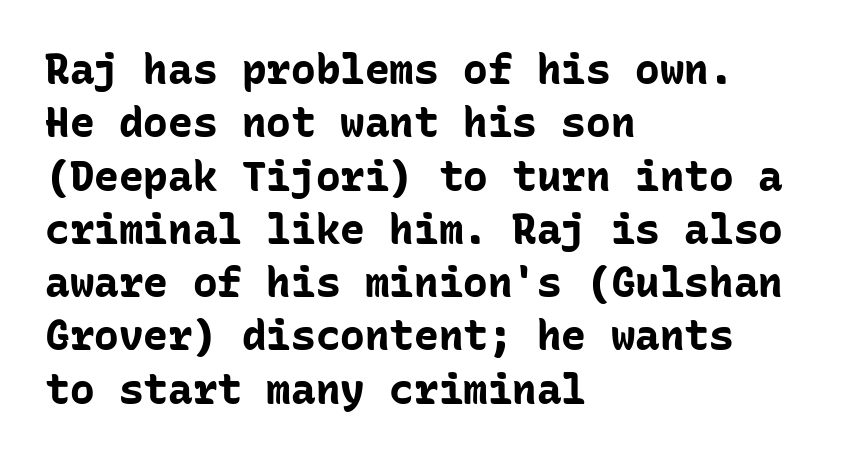
{"serif": "no", "italic": "no", "bold": "yes", "weight": "bold", "width": "normal", "stroke_contrast": "low", "x_height": "medium", "monospaced": "yes", "underline": "no", "align": "left", "line_spacing": "normal", "line_spacing_ratio": 1.3, "letter_spacing": "normal", "letter_spacing_em": 0.0, "glyph_px": 41}
